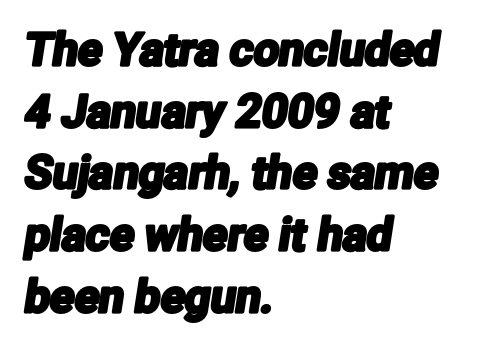
Vertically, the passage feels balanced, rows spaced as you'd expect. Caption: standard tracking, unaltered. Is this a fixed-width face? No — the glyphs have proportional, varying widths. Serifs: no, the terminals of the letterforms are clean.
